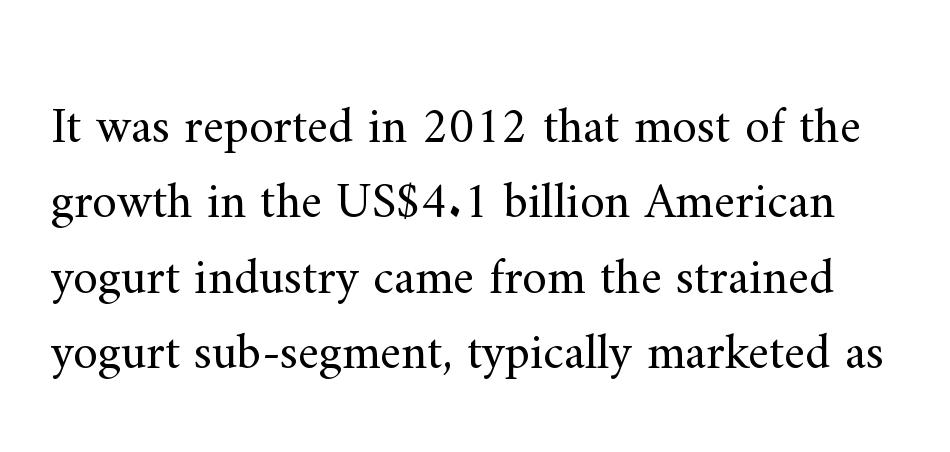
The image shows 50 px regular-weight serif type, upright; set normal line spacing (1.51x), normal letter spacing, not underlined; medium stroke contrast and a small x-height.
